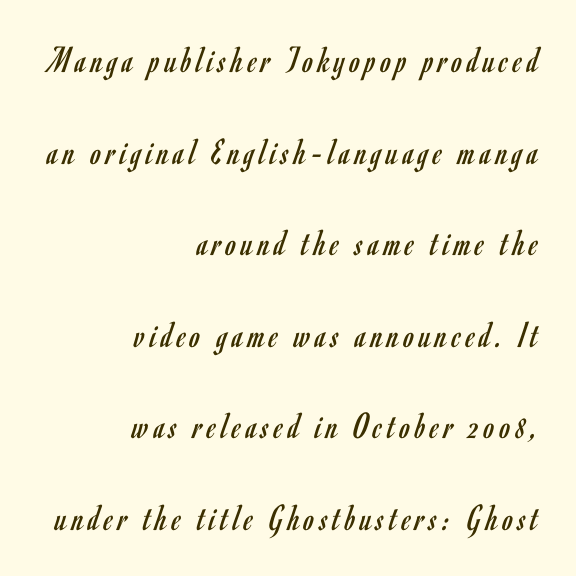
The image shows 38 px regular-weight, condensed sans-serif type; set right-aligned, loose line spacing (2.41x), not underlined; low stroke contrast and a small x-height.
